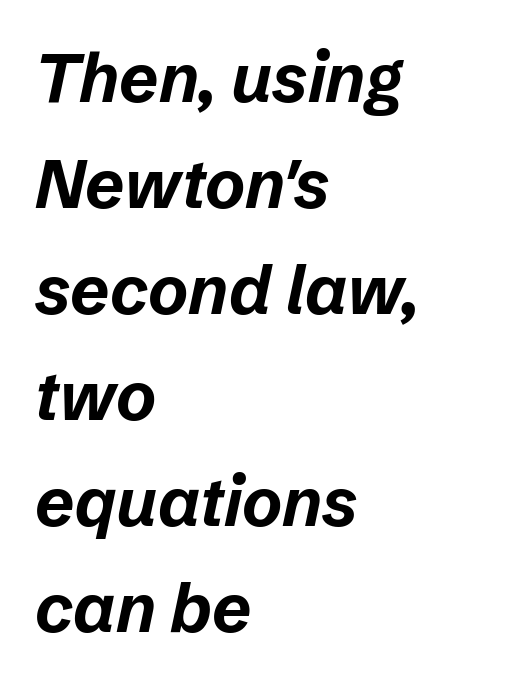
Plain, unruled lines of type. The letters sit at their default tracking, neither squeezed nor spread. Compared with an ordinary text face, these strokes are far heavier — a full bold. An italicized treatment has been applied to the whole sample. Casual observation: everything's shoved over to the left. Proportional: the letters do not fall into vertical columns.
